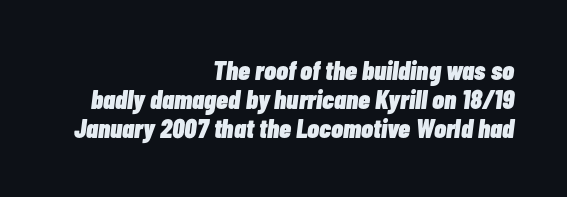
The gap between lines stays unmarked. Line spacing here is tight. Emphasis-style slanted type is in use. Typesetter's note: full bold, strokes at maximum text heaviness. Line endings align vertically; line beginnings do not.
